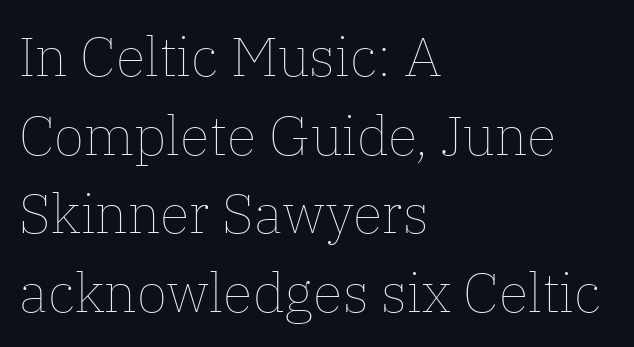
{"italic": "no", "bold": "no", "weight": "thin", "width": "normal", "stroke_contrast": "low", "x_height": "medium", "monospaced": "no", "underline": "no", "align": "left", "line_spacing": "normal", "line_spacing_ratio": 1.43, "letter_spacing": "normal", "letter_spacing_em": 0.0, "glyph_px": 55}
